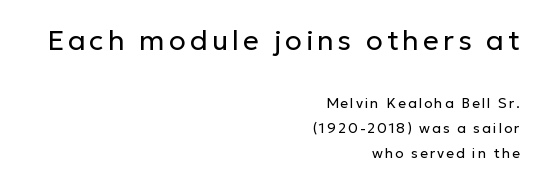
The image shows 28 px regular-weight sans-serif type, upright; set right-aligned, line spacing 1.77x, not underlined; the first (top) block is 2.0x larger; low stroke contrast and a medium x-height.
